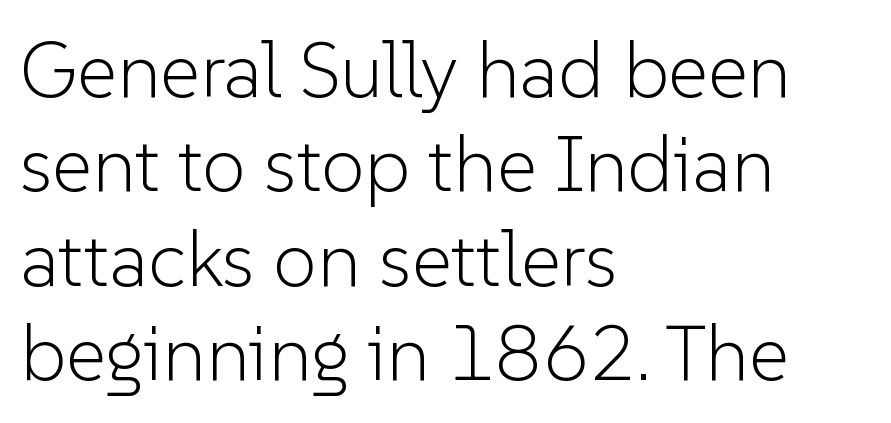
Horizontal alignment here is leftward, the default for most running prose. Looks like regular typesetting: each glyph gets only the width it needs. Font category for this specimen: sans-serif. Caption: standard tracking, unaltered. Underlining? Definitely not there.
